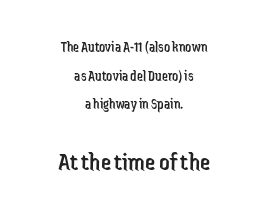
Q: Is the text bold? A: No.
Q: Is the text italic (slanted)? A: No, it is upright.
Q: Is the text underlined? A: No.
Q: How is the paragraph aligned? A: Centered.
Q: Is the spacing between letters normal or unusually wide? A: Normal.
Q: Is the spacing between lines tight, normal or loose? A: Loose.
Q: Which block of text is set in a larger size, the first (top) or the second (bottom)? A: The second (bottom) one.
